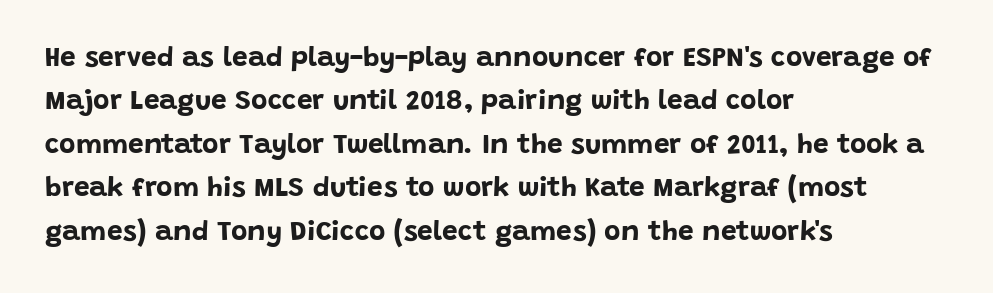
Q: Is the text bold? A: Yes.
Q: Is the text italic (slanted)? A: No, it is upright.
Q: Is the typeface a serif or a sans-serif typeface? A: Sans-serif.
Q: Is the text underlined? A: No.
Q: How is the paragraph aligned? A: Left-aligned.
Q: Is the spacing between letters normal or unusually wide? A: Normal.
Q: Is the spacing between lines tight, normal or loose? A: Normal.
Q: Width (condensed, normal, or wide)? A: Normal.
Q: Stroke contrast? A: Low.
Q: x-height? A: Large.
Q: Monospaced? A: No.
